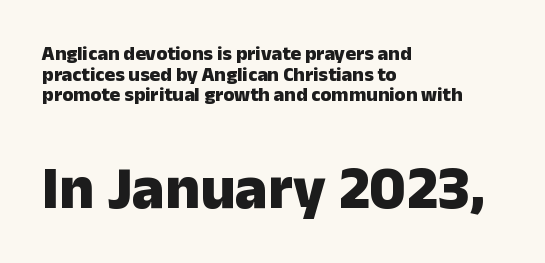
The image shows 61 px heavy sans-serif type, upright; set left-aligned, tight line spacing (1.03x), normal letter spacing, not underlined; the second (bottom) block is 3.05x larger; low stroke contrast and a medium x-height.
